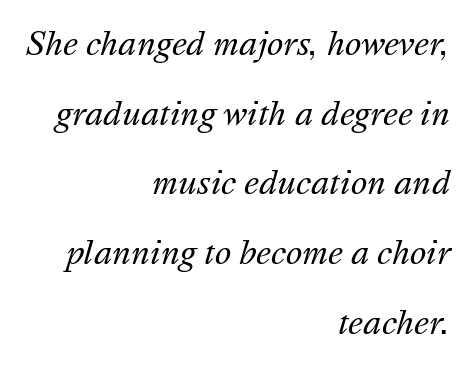
Q: Is the text bold? A: No.
Q: Is the text italic (slanted)? A: Yes, it leans right by about 16 degrees.
Q: Is the text underlined? A: No.
Q: How is the paragraph aligned? A: Right-aligned.
Q: Is the spacing between letters normal or unusually wide? A: Normal.
Q: Is the spacing between lines tight, normal or loose? A: Loose.
Q: Width (condensed, normal, or wide)? A: Normal.
Q: Stroke contrast? A: Medium.
Q: x-height? A: Medium.
Q: Monospaced? A: No.
